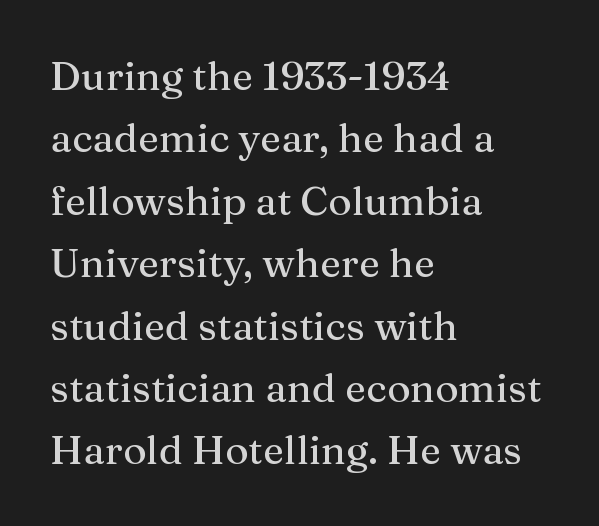
{"serif": "yes", "italic": "no", "width": "normal", "stroke_contrast": "medium", "x_height": "medium", "monospaced": "no", "underline": "no", "align": "left", "line_spacing": "normal", "line_spacing_ratio": 1.56, "letter_spacing": "normal", "letter_spacing_em": 0.0, "glyph_px": 40}
